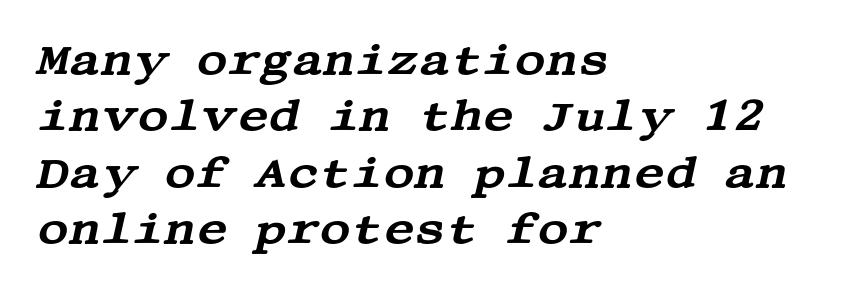
The image shows 43 px wide serif type, italic (leaning right); set left-aligned, normal line spacing (1.31x), normal letter spacing, not underlined; medium stroke contrast and a large x-height.
